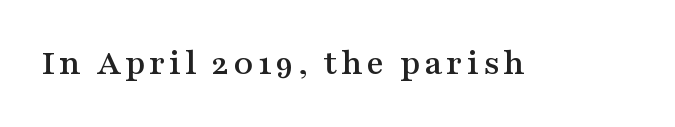
The image shows 37 px wide serif type, upright; set not underlined; medium stroke contrast and a medium x-height.
